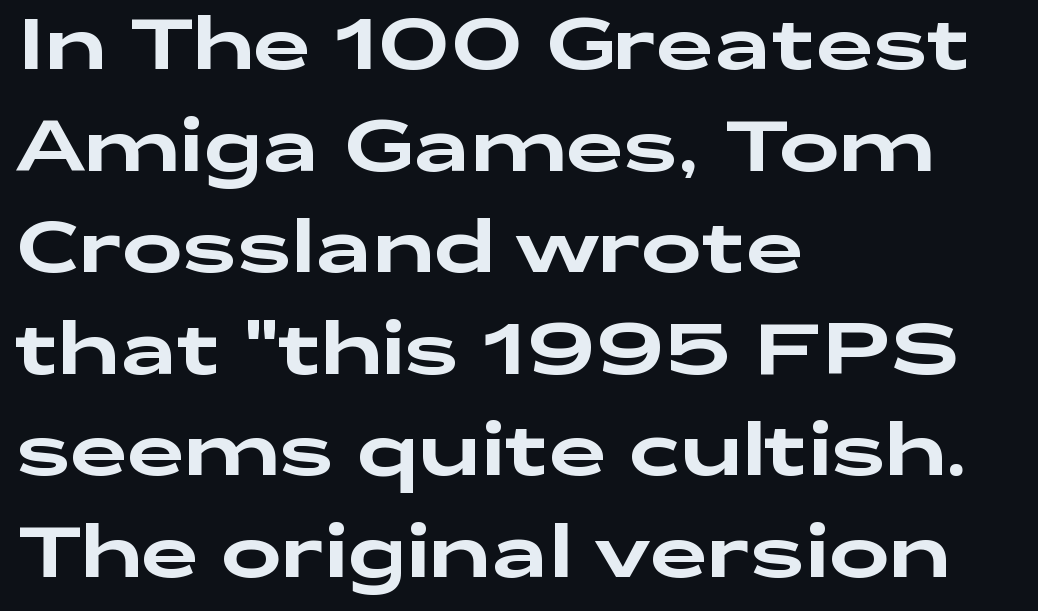
Q: Is the text italic (slanted)? A: No, it is upright.
Q: Is the typeface a serif or a sans-serif typeface? A: Sans-serif.
Q: Is the text underlined? A: No.
Q: How is the paragraph aligned? A: Left-aligned.
Q: Is the spacing between letters normal or unusually wide? A: Normal.
Q: Is the spacing between lines tight, normal or loose? A: Normal.
Q: Width (condensed, normal, or wide)? A: Wide.
Q: Stroke contrast? A: Low.
Q: x-height? A: Medium.
Q: Monospaced? A: No.
